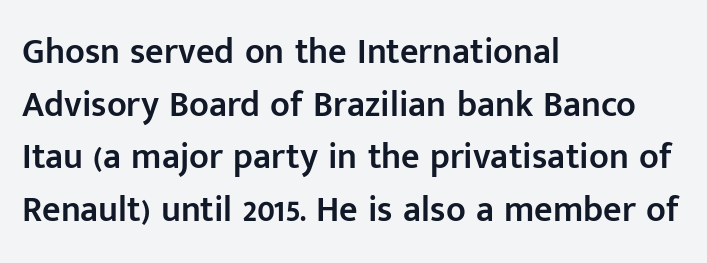
The image shows 36 px semibold sans-serif type, upright; set left-aligned, normal line spacing (1.46x), normal letter spacing, not underlined; low stroke contrast and a medium x-height.
